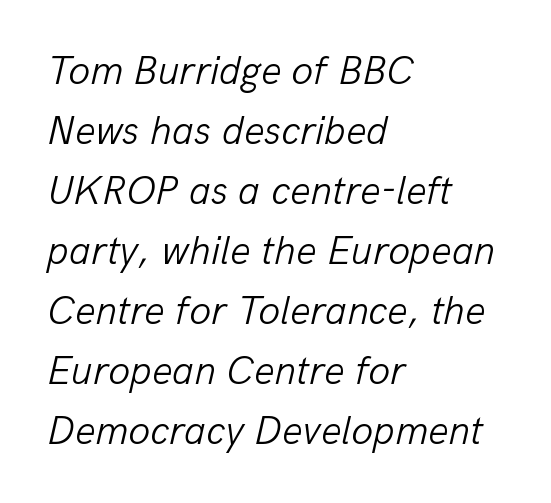
Q: Is the text bold? A: No.
Q: Is the text italic (slanted)? A: Yes, it leans right by about 13 degrees.
Q: Is the text underlined? A: No.
Q: How is the paragraph aligned? A: Left-aligned.
Q: Is the spacing between letters normal or unusually wide? A: Normal.
Q: Is the spacing between lines tight, normal or loose? A: Normal.
Q: Width (condensed, normal, or wide)? A: Normal.
Q: Stroke contrast? A: Low.
Q: x-height? A: Medium.
Q: Monospaced? A: No.
